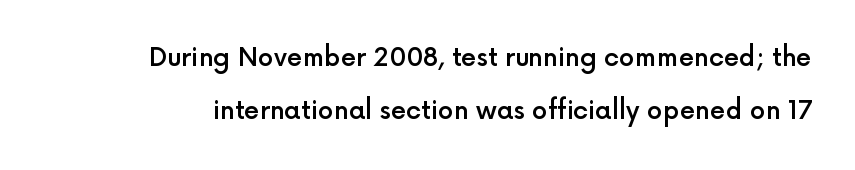
The image shows 25 px text type, upright; set loose line spacing (2.11x), normal letter spacing, not underlined.
